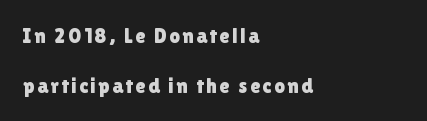
The paragraph has a hard left edge and a soft right edge. You can tell it's not italic because the verticals are truly vertical. The lines are spread far apart with generous leading. Honestly, there is no underline to notice here at all.
